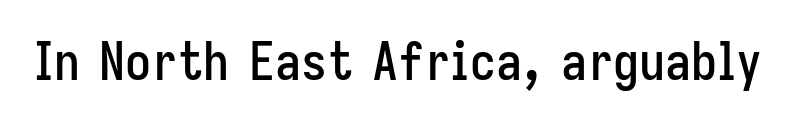
The image shows 52 px condensed sans-serif type, upright; set normal letter spacing, not underlined; low stroke contrast and a medium x-height.
